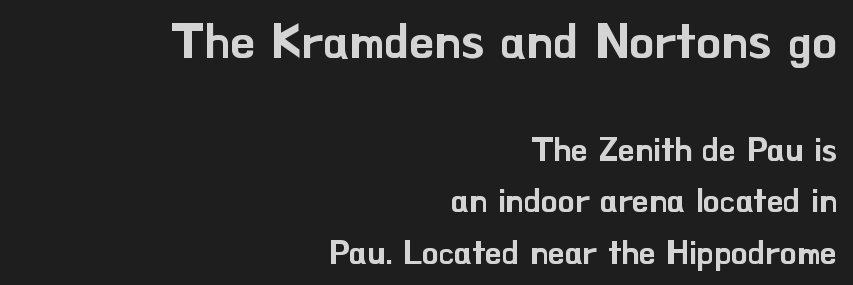
{"serif": "no", "italic": "no", "width": "normal", "stroke_contrast": "low", "x_height": "small", "monospaced": "no", "underline": "no", "align": "right", "line_spacing": "normal", "line_spacing_ratio": 1.56, "letter_spacing": "normal", "letter_spacing_em": 0.0, "larger_block": "first", "size_ratio": 1.48, "glyph_px": 49}
